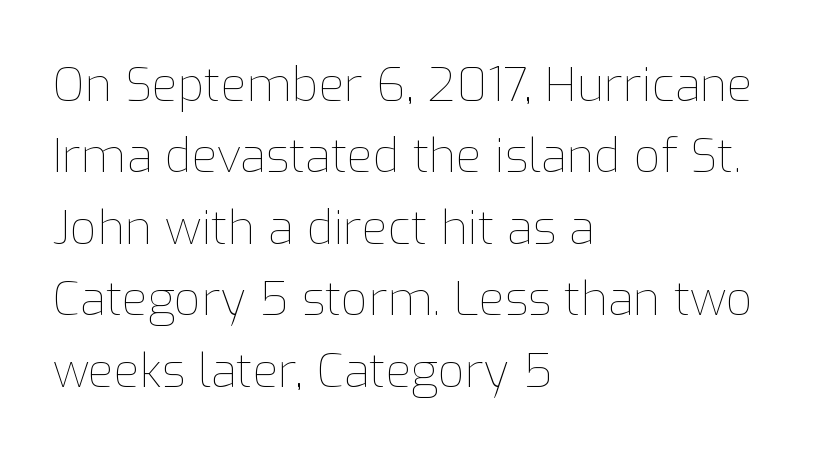
{"italic": "no", "bold": "no", "weight": "thin", "width": "normal", "stroke_contrast": "low", "x_height": "medium", "monospaced": "no", "underline": "no", "align": "left", "line_spacing": "normal", "line_spacing_ratio": 1.52, "letter_spacing": "normal", "letter_spacing_em": 0.0, "glyph_px": 47}
